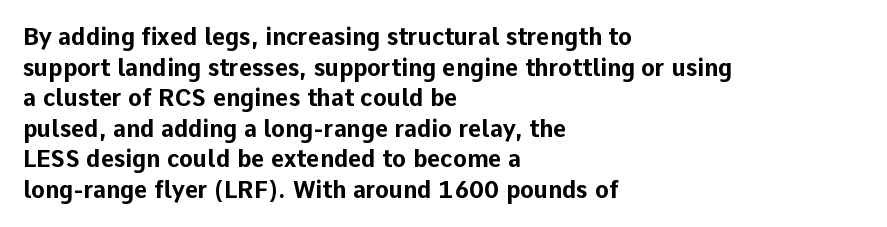
{"italic": "no", "bold": "yes", "underline": "no", "align": "left", "line_spacing": "normal", "line_spacing_ratio": 1.33, "letter_spacing": "normal", "letter_spacing_em": 0.0, "glyph_px": 23}
